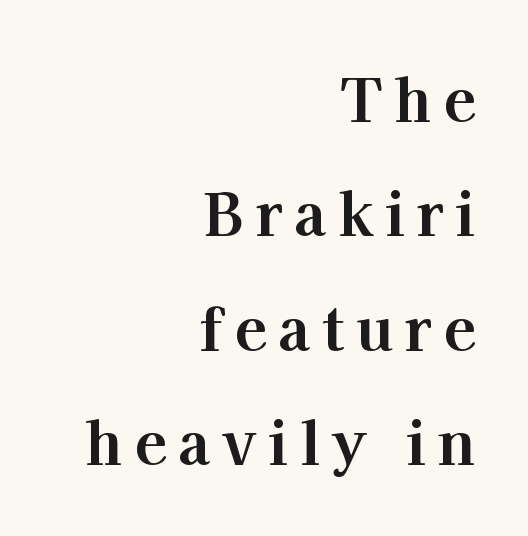
{"serif": "yes", "italic": "no", "bold": "yes", "weight": "bold", "width": "normal", "stroke_contrast": "high", "x_height": "medium", "monospaced": "no", "underline": "no", "align": "right", "line_spacing": "loose", "line_spacing_ratio": 1.94, "letter_spacing": "wide", "letter_spacing_em": 0.2, "glyph_px": 59}
